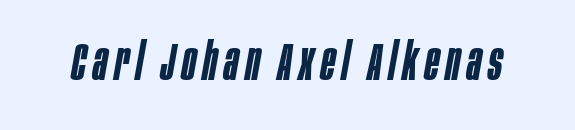
{"italic": "yes", "lean": "right", "slant_degrees": 10, "bold": "semi", "weight": "semibold", "width": "condensed", "stroke_contrast": "low", "x_height": "large", "monospaced": "no", "underline": "no", "glyph_px": 53}
